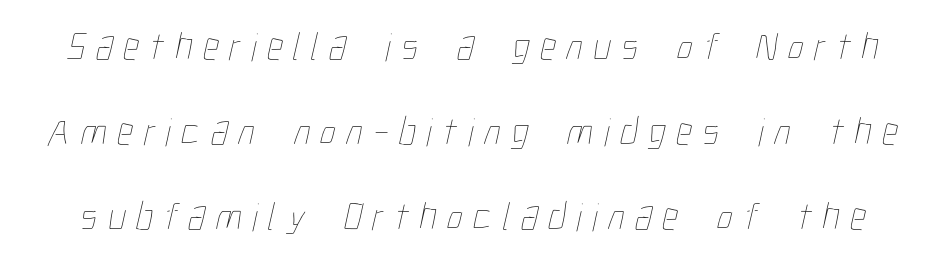
Q: Is the text bold? A: No.
Q: Is the text underlined? A: No.
Q: Is the spacing between letters normal or unusually wide? A: Unusually wide.
Q: Is the spacing between lines tight, normal or loose? A: Loose.
Q: Width (condensed, normal, or wide)? A: Condensed.
Q: Stroke contrast? A: Low.
Q: x-height? A: Medium.
Q: Monospaced? A: No.
